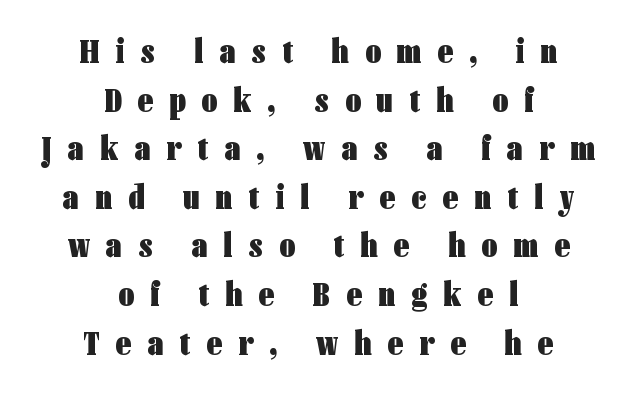
The image shows 34 px heavy, condensed sans-serif type, upright; set centered, normal line spacing (1.43x), unusually wide letter spacing (+0.48 em), not underlined; low stroke contrast and a medium x-height.
